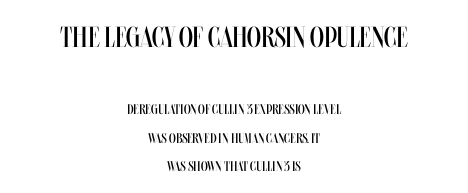
{"italic": "no", "bold": "no", "weight": "regular", "width": "condensed", "stroke_contrast": "medium", "x_height": "large", "monospaced": "no", "underline": "no", "align": "center", "line_spacing": "loose", "line_spacing_ratio": 2.04, "letter_spacing": "normal", "letter_spacing_em": 0.0, "larger_block": "first", "size_ratio": 2.07, "glyph_px": 29}
